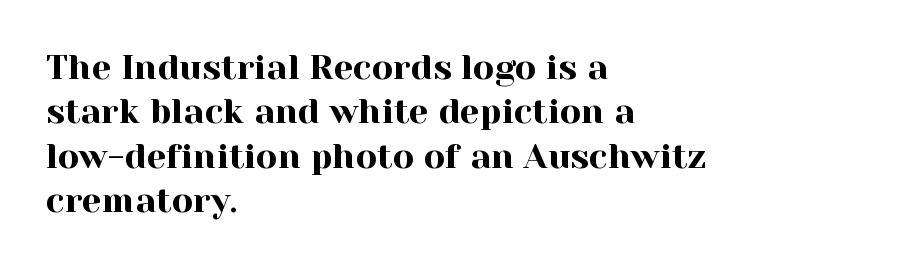
The image shows 35 px serif type, upright; set left-aligned, normal line spacing (1.27x), normal letter spacing, not underlined; a medium x-height.
